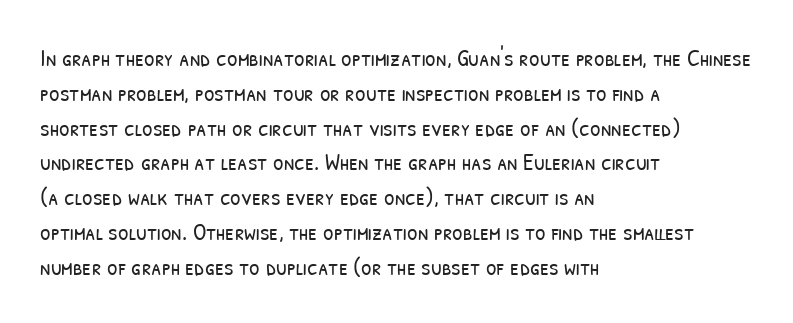
Q: Is the text bold? A: No.
Q: Is the text underlined? A: No.
Q: How is the paragraph aligned? A: Left-aligned.
Q: Is the spacing between letters normal or unusually wide? A: Normal.
Q: Is the spacing between lines tight, normal or loose? A: Normal.
